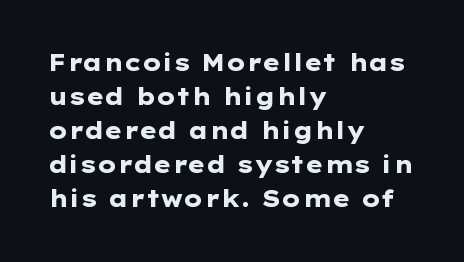
{"italic": "no", "bold": "yes", "underline": "no", "align": "left", "line_spacing": "normal", "line_spacing_ratio": 1.48, "letter_spacing": "normal", "letter_spacing_em": 0.0, "glyph_px": 23}
